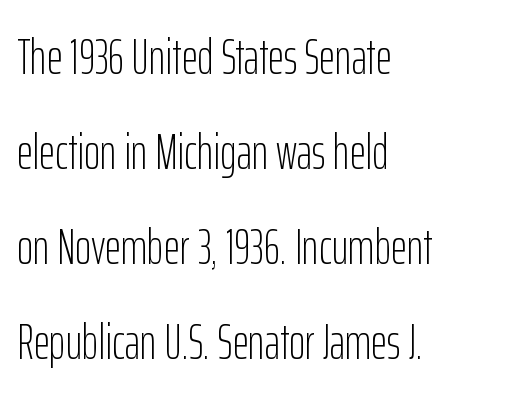
{"serif": "no", "italic": "no", "bold": "no", "weight": "light", "width": "condensed", "stroke_contrast": "low", "x_height": "medium", "monospaced": "no", "underline": "no", "align": "left", "line_spacing": "loose", "line_spacing_ratio": 1.9, "letter_spacing": "normal", "letter_spacing_em": 0.0, "glyph_px": 50}
